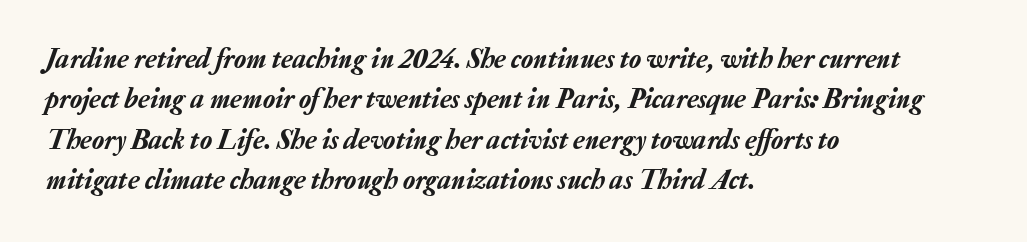
Q: Is the text italic (slanted)? A: Yes, it leans right by about 20 degrees.
Q: Is the text underlined? A: No.
Q: How is the paragraph aligned? A: Left-aligned.
Q: Is the spacing between letters normal or unusually wide? A: Normal.
Q: Is the spacing between lines tight, normal or loose? A: Normal.
Q: Width (condensed, normal, or wide)? A: Normal.
Q: Stroke contrast? A: Low.
Q: x-height? A: Medium.
Q: Monospaced? A: No.
